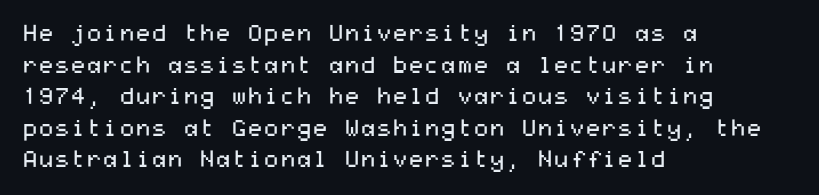
The strokes are not fattened; the text isn't bold. Beneath every word, the page is bare. Every row of glyphs begins at an identical x-position on the left. In terms of posture, this sample is upright.
